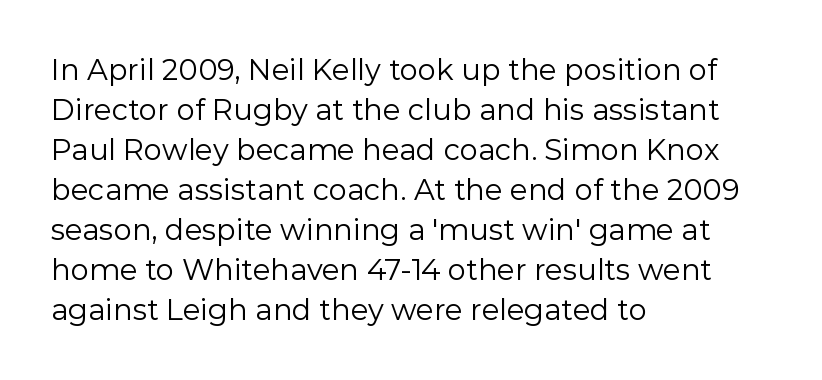
The image shows 29 px regular-weight sans-serif type, upright; set left-aligned, normal line spacing (1.38x), normal letter spacing, not underlined; low stroke contrast and a medium x-height.
